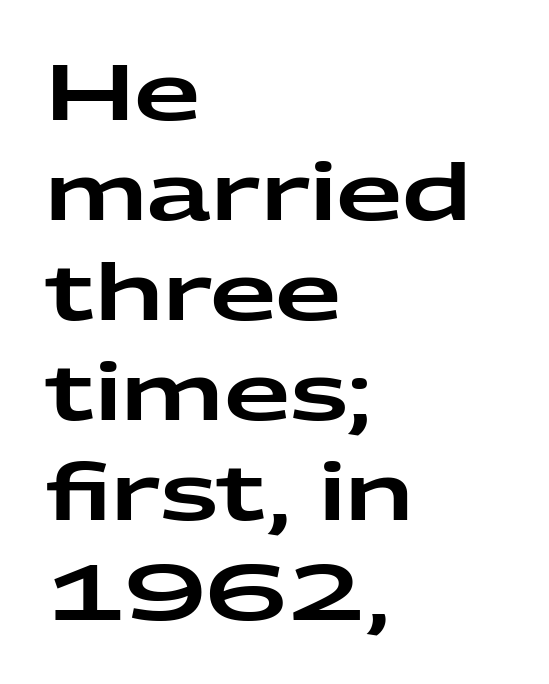
This is the regular roman posture of the typeface. These lines are set flush left with a ragged right edge. No word sits above an underline. There is no visible air inserted between adjacent glyphs. The designer left line spacing at the default.
